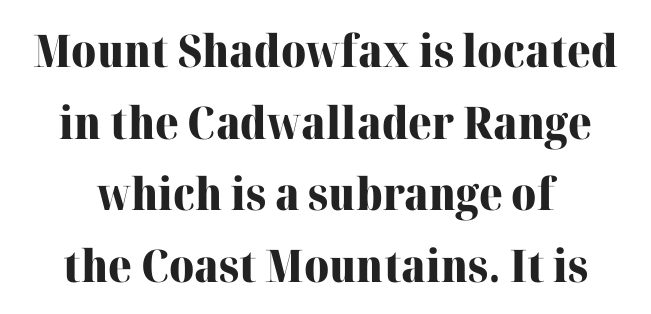
Here the designer chose a conventional face with non-uniform glyph widths. The characters display serif detailing at their extremities. This rendering leaves character spacing at its baseline value. This block has exactly the height ordinary leading produces. These lines were composed using upright roman letters.
